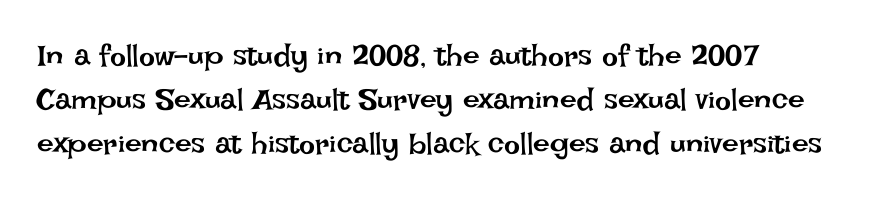
Line beginnings align vertically; line endings do not. You could not count columns in this text — the font is proportionally spaced. The gap between lines stays unmarked. One glance says typical: line gaps are just what's usual. Ink coverage per letter is moderate at most. Does the lettering tilt? It doesn't — this is upright.
